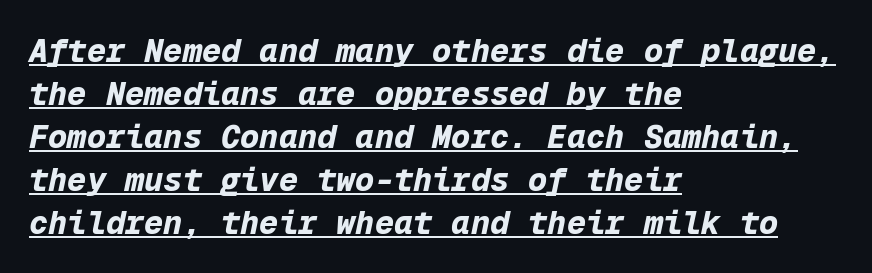
Characters are canted at an angle relative to the baseline's perpendicular. The vertical gap from one line to the next is medium. Between one letter and the next there's only the usual sliver of space. Every letter is thick-stroked: bold, no question. The paragraph shown leans on its left margin.
